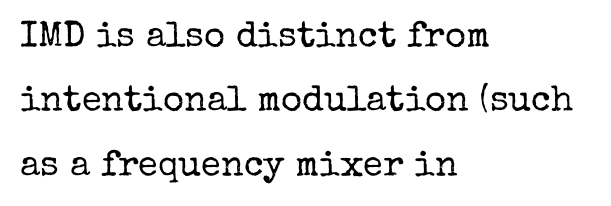
{"serif": "yes", "italic": "no", "bold": "no", "weight": "regular", "width": "normal", "stroke_contrast": "low", "x_height": "medium", "monospaced": "no", "underline": "no", "align": "left", "line_spacing_ratio": 1.79, "letter_spacing": "normal", "letter_spacing_em": 0.0, "glyph_px": 36}
